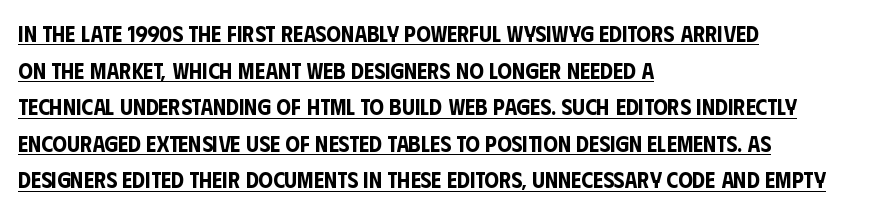
This is the regular roman posture of the typeface. The gaps between neighbouring characters are ordinary and unremarkable. Reading down the block, your eye returns to a fixed left position each line. These lines sit exactly where default settings would place them.
